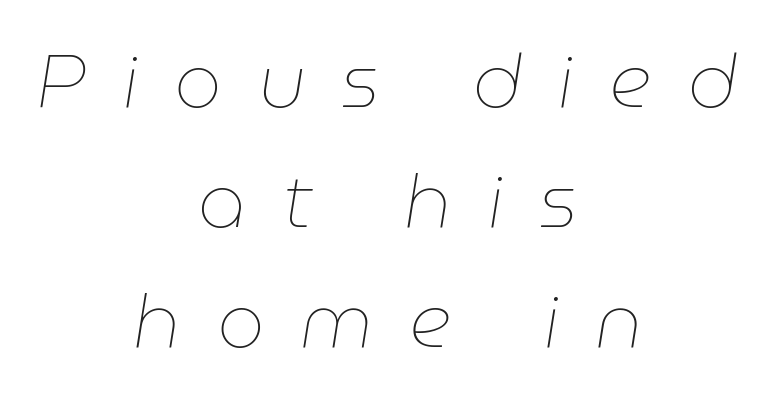
{"italic": "yes", "lean": "right", "slant_degrees": 9, "bold": "no", "weight": "thin", "width": "normal", "stroke_contrast": "low", "x_height": "medium", "monospaced": "no", "underline": "no", "align": "center", "line_spacing": "normal", "line_spacing_ratio": 1.6, "letter_spacing": "wide", "letter_spacing_em": 0.48, "glyph_px": 75}
